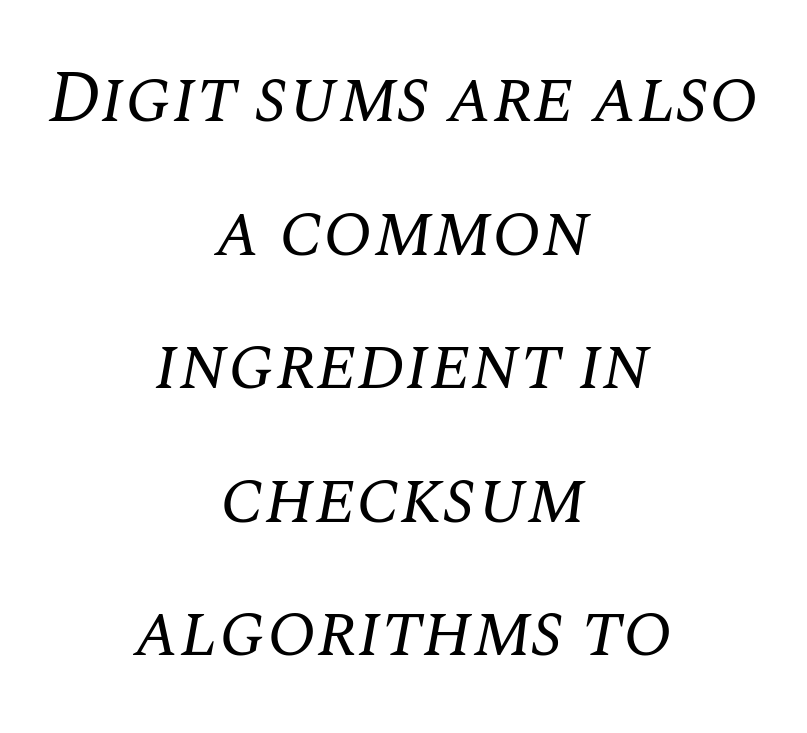
In CSS terms this would be text-align: center. Characters follow at the spacing the type designer built in. Classification — serif. The face used here has a pronounced slope to its letters. Weight: regular or lighter.
